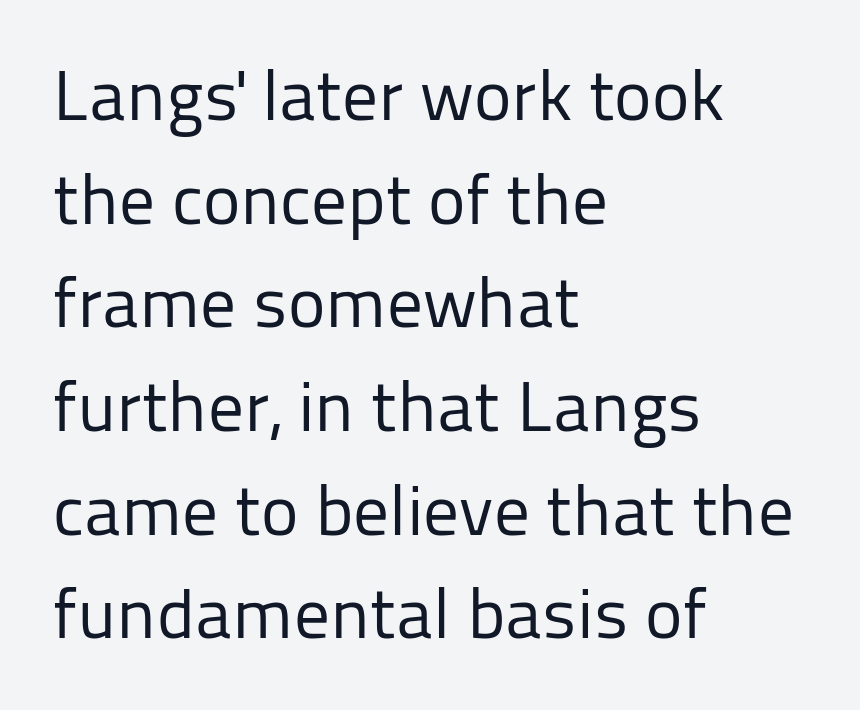
Q: Is the text bold? A: No.
Q: Is the text italic (slanted)? A: No, it is upright.
Q: Is the typeface a serif or a sans-serif typeface? A: Sans-serif.
Q: Is the text underlined? A: No.
Q: How is the paragraph aligned? A: Left-aligned.
Q: Is the spacing between letters normal or unusually wide? A: Normal.
Q: Is the spacing between lines tight, normal or loose? A: Normal.
Q: Width (condensed, normal, or wide)? A: Normal.
Q: Stroke contrast? A: Low.
Q: x-height? A: Medium.
Q: Monospaced? A: No.
